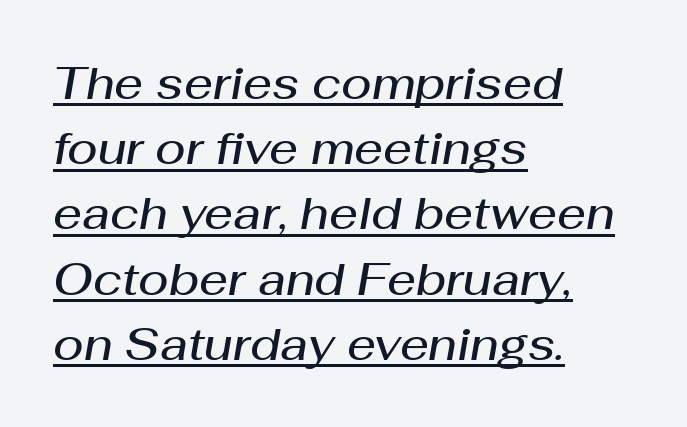
The image shows 45 px semibold type, italic (leaning right); set left-aligned, normal line spacing (1.45x), normal letter spacing, underlined; medium stroke contrast and a medium x-height.
